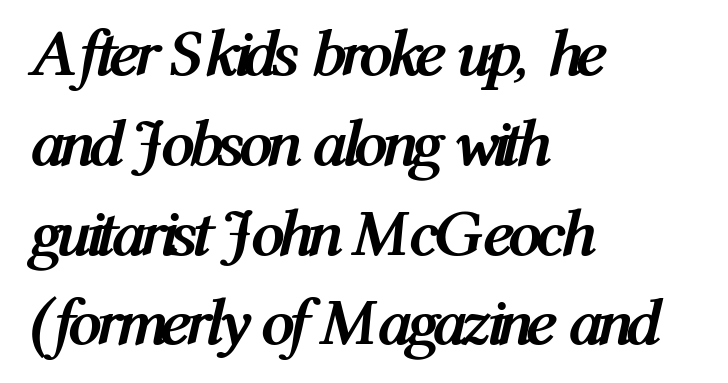
The image shows 67 px semibold, condensed type, italic (leaning right); set left-aligned, normal line spacing (1.34x), normal letter spacing, not underlined; medium stroke contrast and a medium x-height.
